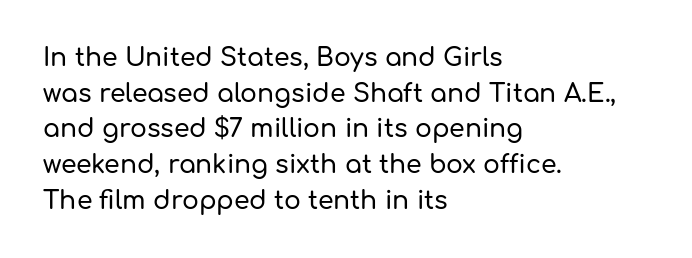
Q: Is the text italic (slanted)? A: No, it is upright.
Q: Is the text underlined? A: No.
Q: How is the paragraph aligned? A: Left-aligned.
Q: Is the spacing between letters normal or unusually wide? A: Normal.
Q: Is the spacing between lines tight, normal or loose? A: Normal.
